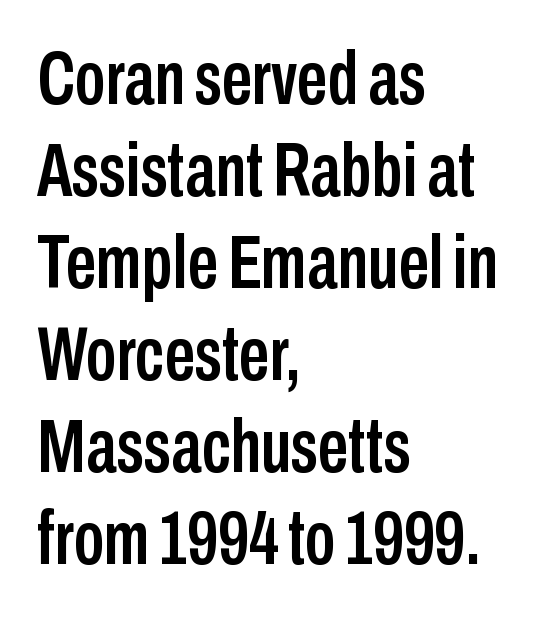
The image shows 76 px condensed sans-serif type, upright; set left-aligned, line spacing 1.21x, normal letter spacing, not underlined; low stroke contrast and a medium x-height.
